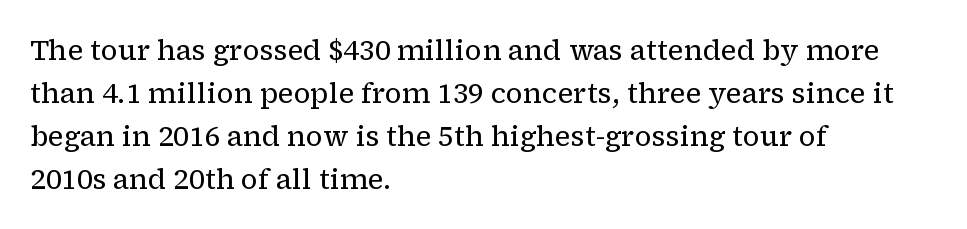
Is this a sans? No — the strokes have serifs. This sample has the flowing, uneven cadence of proportional lettering. Tall strokes in this sample are plumb rather than angled. The font sits on the lighter half of the weight spectrum, regular included. There is no visible air inserted between adjacent glyphs. Vertically, the passage feels balanced, rows spaced as you'd expect.
